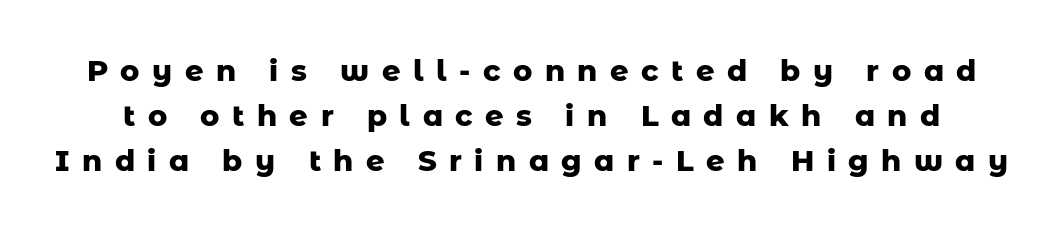
Q: Is the text bold? A: Yes.
Q: Is the text italic (slanted)? A: No, it is upright.
Q: Is the typeface a serif or a sans-serif typeface? A: Sans-serif.
Q: Is the text underlined? A: No.
Q: Is the spacing between letters normal or unusually wide? A: Unusually wide.
Q: Is the spacing between lines tight, normal or loose? A: Normal.
Q: Width (condensed, normal, or wide)? A: Normal.
Q: Stroke contrast? A: Low.
Q: x-height? A: Medium.
Q: Monospaced? A: No.
